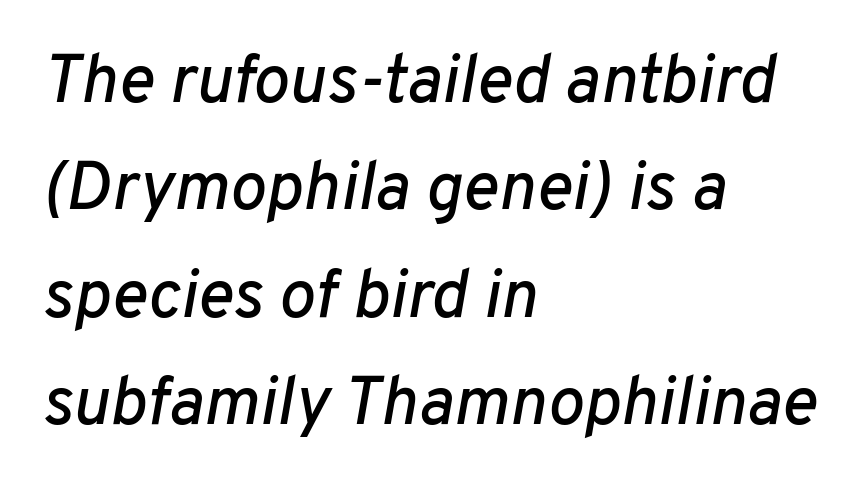
The typography opts for an oblique posture over an upright one. If you drew a ruler down the left edge, every line would touch it. In terms of leading, this rendering sits right in the middle. Note the varied advance widths — an 'i' is clearly narrower than an 'm'.
